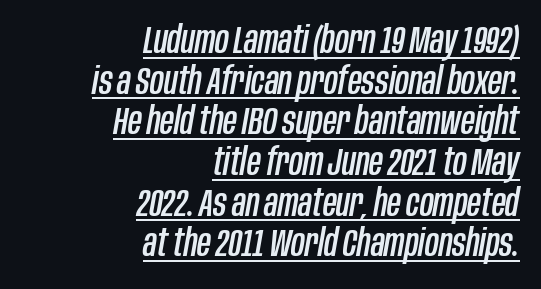
The image shows 38 px condensed type, italic (leaning right); set right-aligned, tight line spacing (1.07x), normal letter spacing, underlined; low stroke contrast and a large x-height.
